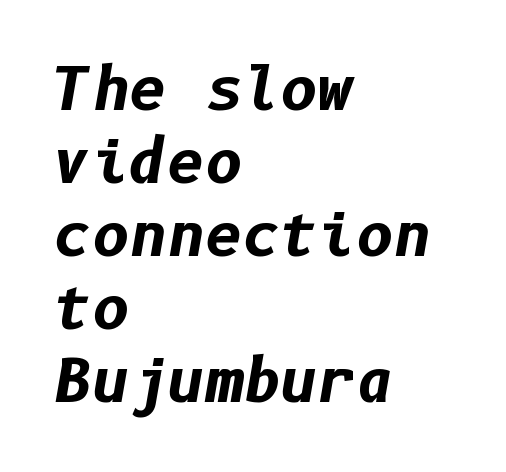
{"italic": "yes", "lean": "right", "slant_degrees": 10, "bold": "yes", "weight": "bold", "width": "normal", "stroke_contrast": "low", "x_height": "medium", "underline": "no", "align": "left", "line_spacing": "normal", "line_spacing_ratio": 1.26, "letter_spacing": "normal", "letter_spacing_em": 0.0, "glyph_px": 58}
